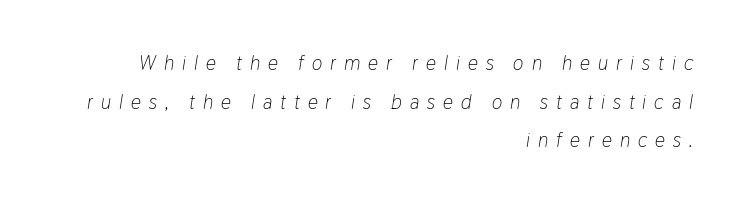
{"italic": "yes", "lean": "right", "slant_degrees": 9, "bold": "no", "underline": "no", "align": "right", "line_spacing": "loose", "line_spacing_ratio": 1.93, "letter_spacing": "wide", "letter_spacing_em": 0.4, "glyph_px": 20}
